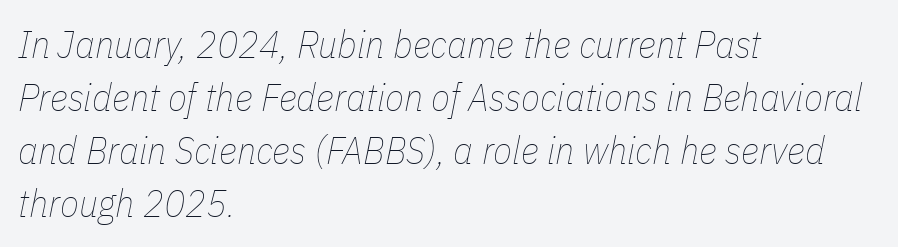
Q: Is the text bold? A: No.
Q: Is the text italic (slanted)? A: Yes, it leans right by about 11 degrees.
Q: Is the text underlined? A: No.
Q: How is the paragraph aligned? A: Left-aligned.
Q: Is the spacing between letters normal or unusually wide? A: Normal.
Q: Is the spacing between lines tight, normal or loose? A: Normal.
Q: Width (condensed, normal, or wide)? A: Condensed.
Q: Stroke contrast? A: Low.
Q: x-height? A: Medium.
Q: Monospaced? A: No.
